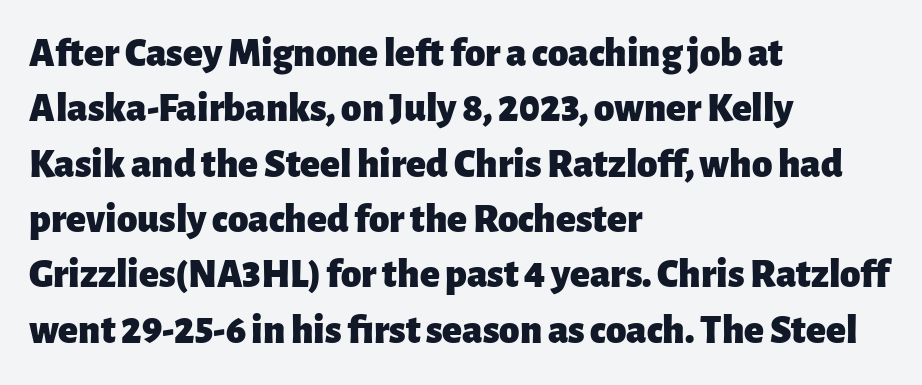
Q: Is the text bold? A: Yes.
Q: Is the text italic (slanted)? A: No, it is upright.
Q: Is the typeface a serif or a sans-serif typeface? A: Sans-serif.
Q: Is the text underlined? A: No.
Q: How is the paragraph aligned? A: Left-aligned.
Q: Is the spacing between letters normal or unusually wide? A: Normal.
Q: Is the spacing between lines tight, normal or loose? A: Normal.
Q: Width (condensed, normal, or wide)? A: Normal.
Q: Stroke contrast? A: Low.
Q: x-height? A: Medium.
Q: Monospaced? A: No.
